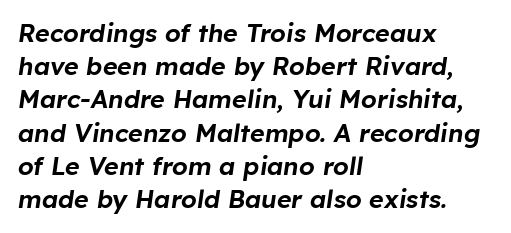
Q: Is the text italic (slanted)? A: Yes, it leans right by about 8 degrees.
Q: Is the text underlined? A: No.
Q: How is the paragraph aligned? A: Left-aligned.
Q: Is the spacing between letters normal or unusually wide? A: Normal.
Q: Is the spacing between lines tight, normal or loose? A: Normal.
